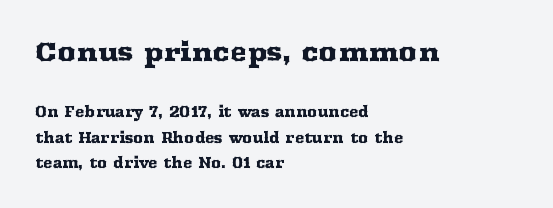
Q: Is the text italic (slanted)? A: No, it is upright.
Q: Is the text underlined? A: No.
Q: How is the paragraph aligned? A: Left-aligned.
Q: Is the spacing between letters normal or unusually wide? A: Normal.
Q: Which block of text is set in a larger size, the first (top) or the second (bottom)? A: The first (top) one.
